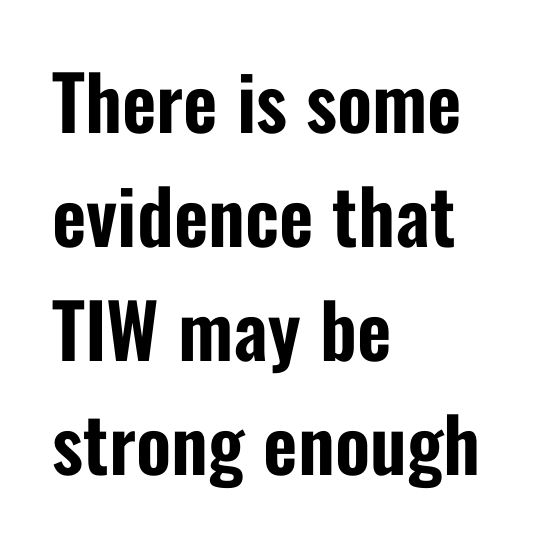
Q: Is the text italic (slanted)? A: No, it is upright.
Q: Is the typeface a serif or a sans-serif typeface? A: Sans-serif.
Q: Is the text underlined? A: No.
Q: How is the paragraph aligned? A: Left-aligned.
Q: Is the spacing between letters normal or unusually wide? A: Normal.
Q: Is the spacing between lines tight, normal or loose? A: Normal.
Q: Width (condensed, normal, or wide)? A: Condensed.
Q: Stroke contrast? A: Low.
Q: x-height? A: Medium.
Q: Monospaced? A: No.
